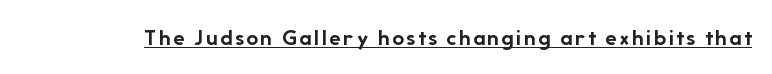
Q: Is the text bold? A: Yes.
Q: Is the text italic (slanted)? A: No, it is upright.
Q: Is the text underlined? A: Yes.
